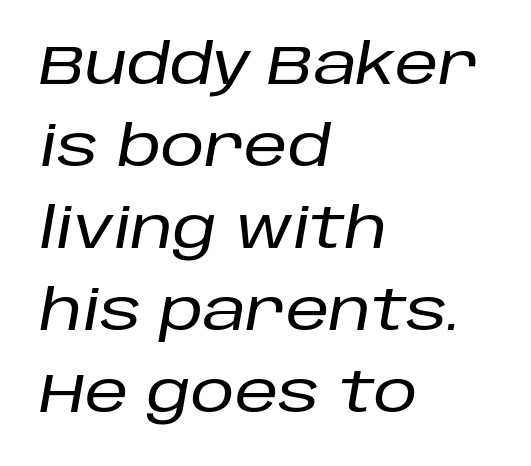
{"italic": "yes", "lean": "right", "slant_degrees": 10, "width": "normal", "stroke_contrast": "low", "x_height": "large", "monospaced": "no", "underline": "no", "align": "left", "line_spacing": "normal", "line_spacing_ratio": 1.49, "letter_spacing": "normal", "letter_spacing_em": 0.0, "glyph_px": 55}
